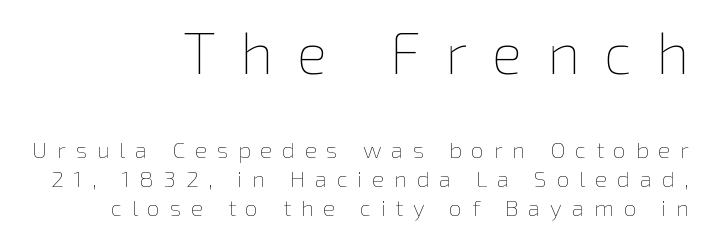
Type without underlining. Each stroke keeps to a modest, everyday thickness or less. The lettering holds an erect, upright posture throughout. This rendering uses right alignment, leaving the left contour irregular. A typesetter would call this leading conventional body-copy spacing. The letters advance in unequal steps, a hallmark of proportional type.
